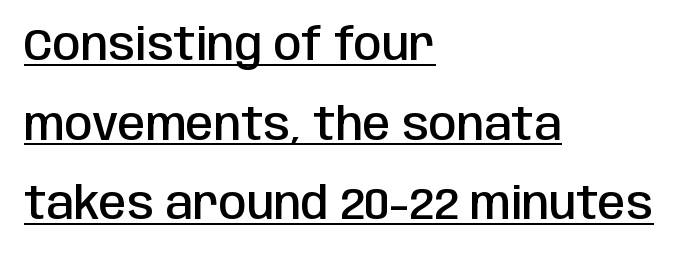
Q: Is the text bold? A: Semi-bold.
Q: Is the text italic (slanted)? A: No, it is upright.
Q: Is the typeface a serif or a sans-serif typeface? A: Sans-serif.
Q: Is the text underlined? A: Yes.
Q: How is the paragraph aligned? A: Left-aligned.
Q: Is the spacing between letters normal or unusually wide? A: Normal.
Q: Width (condensed, normal, or wide)? A: Condensed.
Q: Stroke contrast? A: Low.
Q: x-height? A: Large.
Q: Monospaced? A: No.
